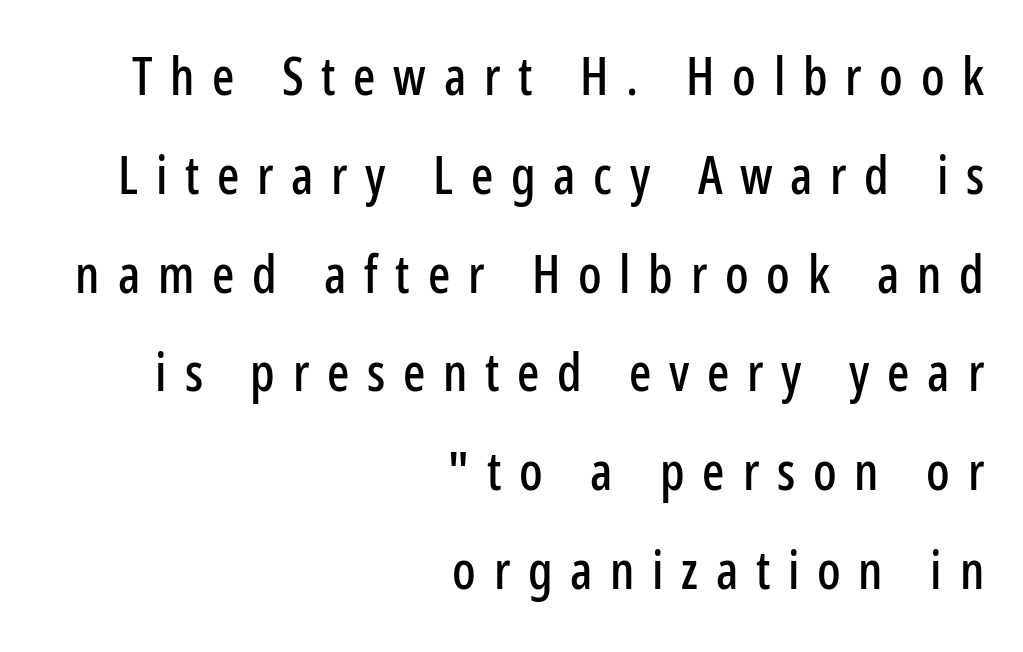
The image shows 52 px condensed sans-serif type, upright; set right-aligned, loose line spacing (1.9x), unusually wide letter spacing (+0.34 em), not underlined; low stroke contrast and a medium x-height.
